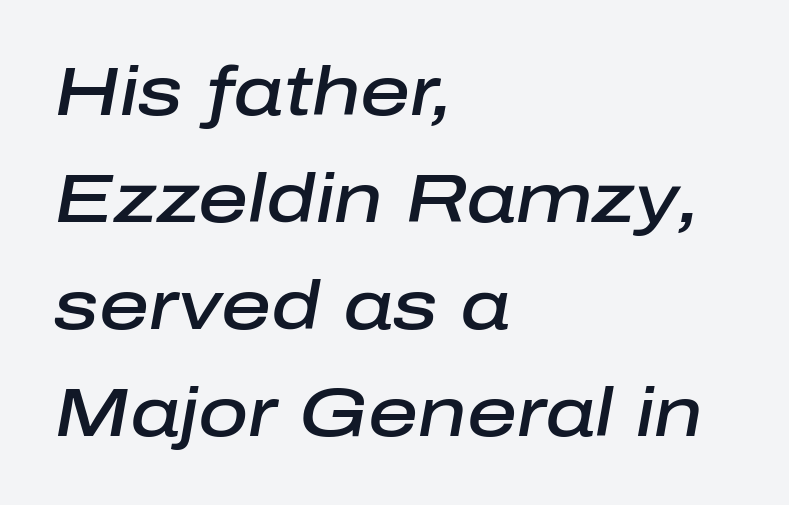
{"italic": "yes", "lean": "right", "slant_degrees": 10, "bold": "semi", "weight": "semibold", "width": "normal", "stroke_contrast": "low", "x_height": "medium", "monospaced": "no", "underline": "no", "align": "left", "line_spacing": "normal", "line_spacing_ratio": 1.55, "letter_spacing": "normal", "letter_spacing_em": 0.0, "glyph_px": 69}
